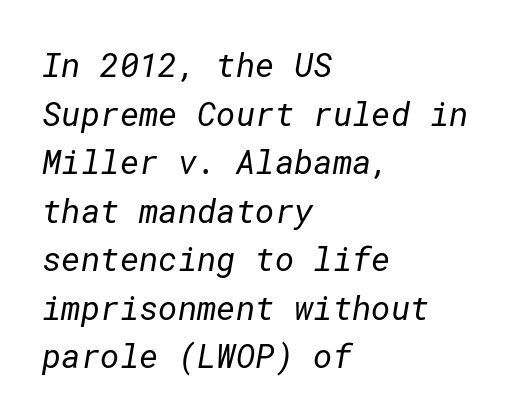
The image shows 33 px regular-weight sans-serif type; set left-aligned, normal line spacing (1.47x), normal letter spacing, not underlined; low stroke contrast and a medium x-height.
